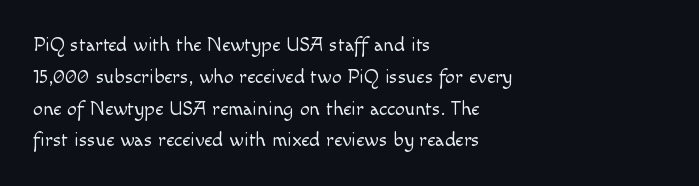
This is not heavy type; no bold has been used. Tracking here is standard; glyphs follow each other at the usual distance. Horizontal bands of white between lines are of average thickness. Underlining? Definitely not there. A student would call this left alignment; a typographer would say flush left, rag right.
